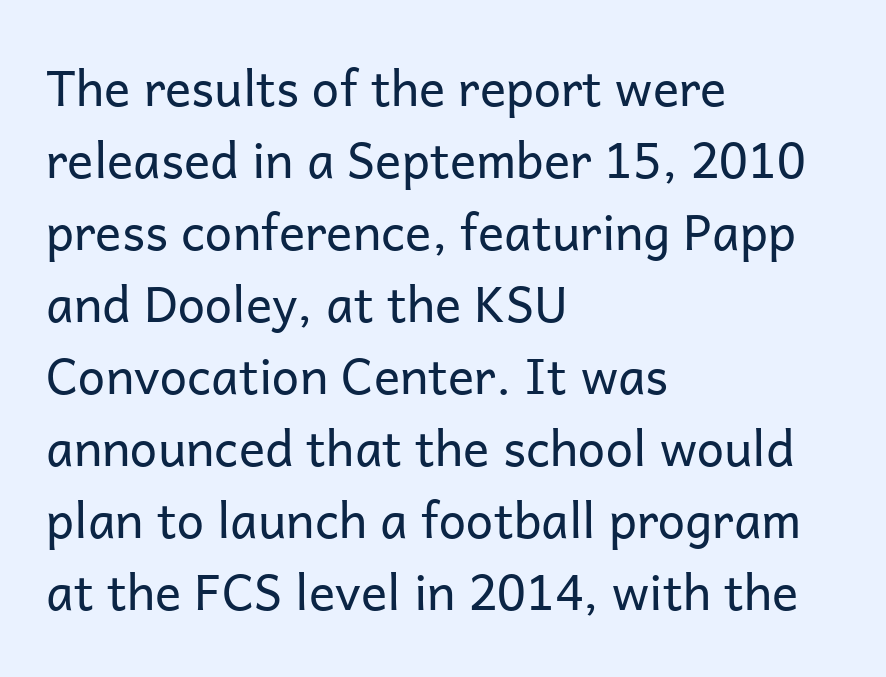
The image shows 49 px regular-weight sans-serif type, upright; set left-aligned, normal line spacing (1.47x), normal letter spacing, not underlined; low stroke contrast and a medium x-height.
